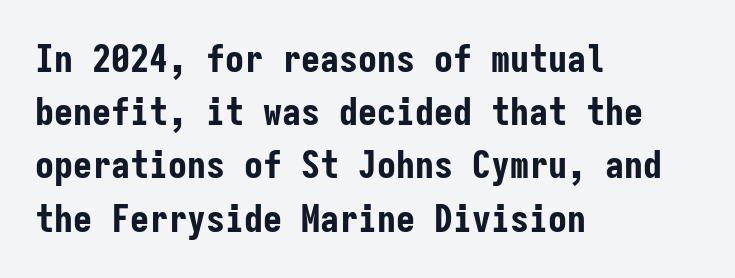
The image shows 38 px bold, condensed sans-serif type, upright, monospaced; set left-aligned, normal line spacing (1.4x), normal letter spacing, not underlined; low stroke contrast and a medium x-height.
